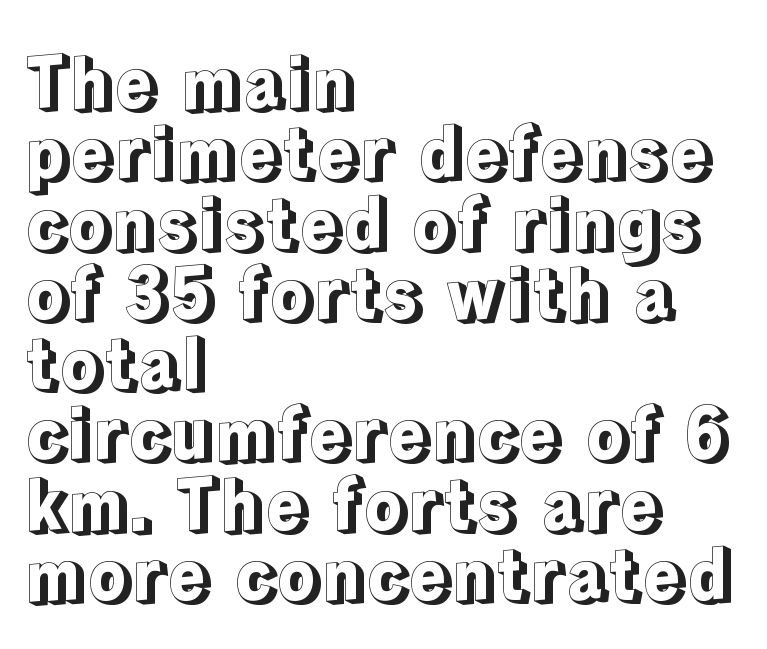
{"italic": "no", "width": "normal", "x_height": "medium", "monospaced": "no", "underline": "no", "align": "left", "line_spacing": "tight", "line_spacing_ratio": 0.99, "letter_spacing": "normal", "letter_spacing_em": 0.0, "glyph_px": 71}
